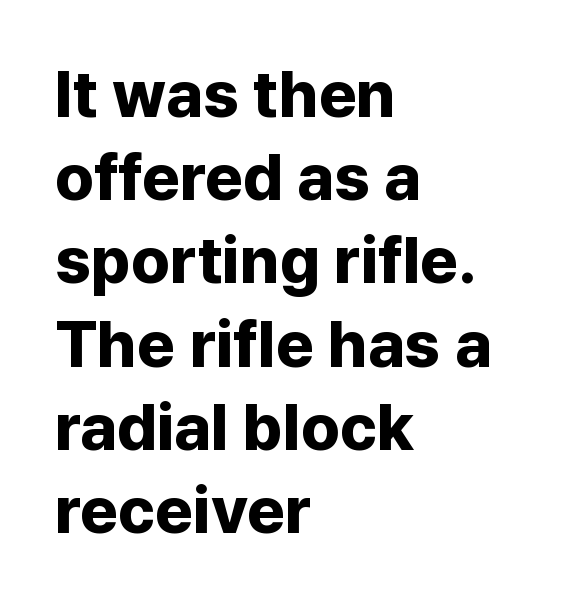
Q: Is the text bold? A: Yes.
Q: Is the text italic (slanted)? A: No, it is upright.
Q: Is the typeface a serif or a sans-serif typeface? A: Sans-serif.
Q: Is the text underlined? A: No.
Q: How is the paragraph aligned? A: Left-aligned.
Q: Is the spacing between letters normal or unusually wide? A: Normal.
Q: Is the spacing between lines tight, normal or loose? A: Normal.
Q: Width (condensed, normal, or wide)? A: Normal.
Q: Stroke contrast? A: Low.
Q: x-height? A: Medium.
Q: Monospaced? A: No.
